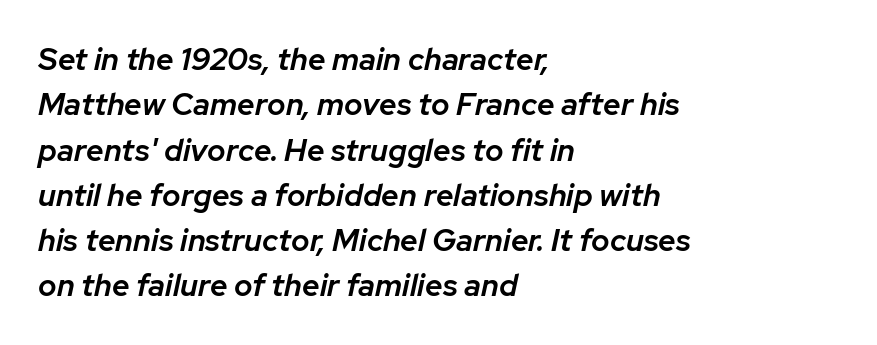
Line beginnings align vertically; line endings do not. The face used here is rendered with its standard letterfit. The leading is moderate, giving the passage an even texture. Any mark beneath the type? The region is blank. A typesetter would call this proportional, since set widths differ per character.
